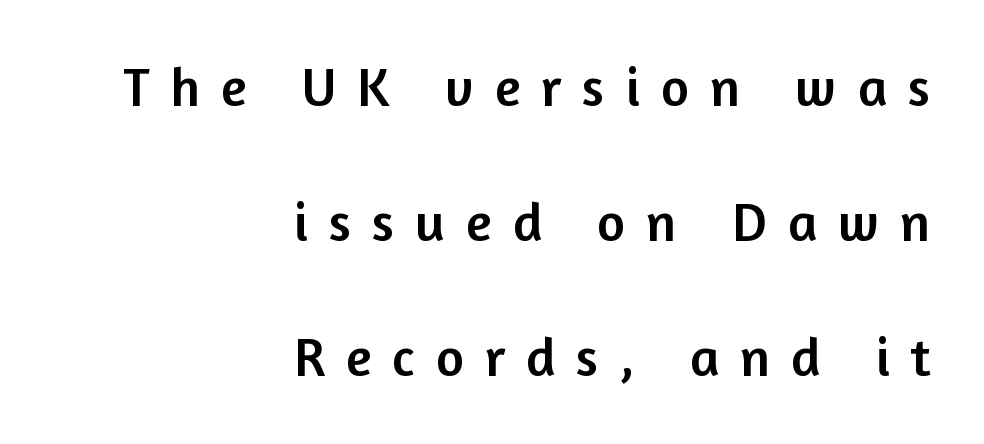
The image shows 54 px sans-serif type, upright; set right-aligned, loose line spacing (2.5x), unusually wide letter spacing (+0.39 em), not underlined; low stroke contrast and a medium x-height.
